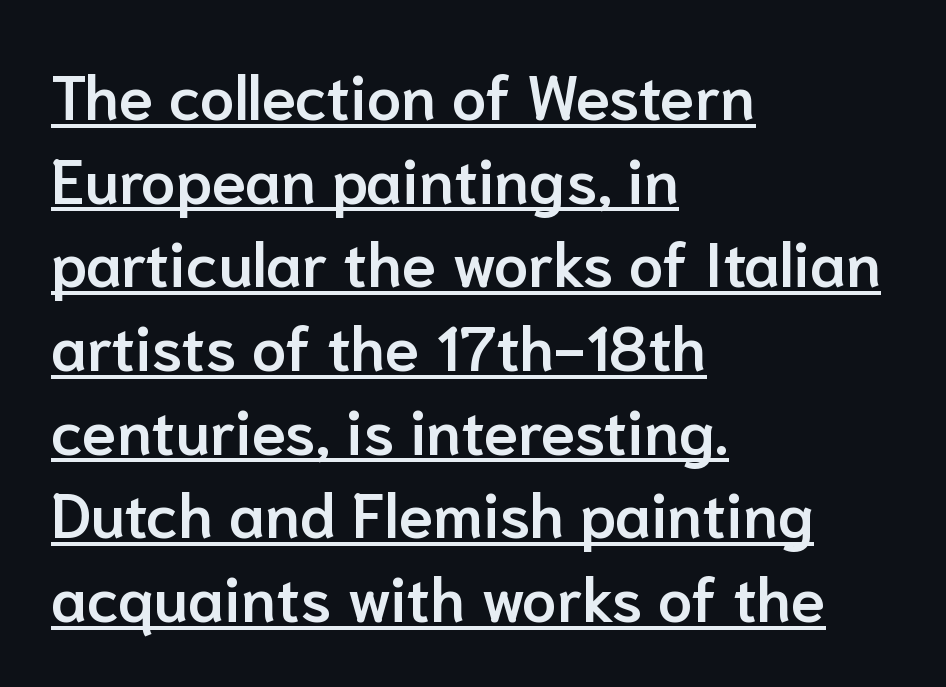
The image shows 62 px semibold sans-serif type, upright; set left-aligned, normal line spacing (1.35x), normal letter spacing, underlined; low stroke contrast and a medium x-height.
